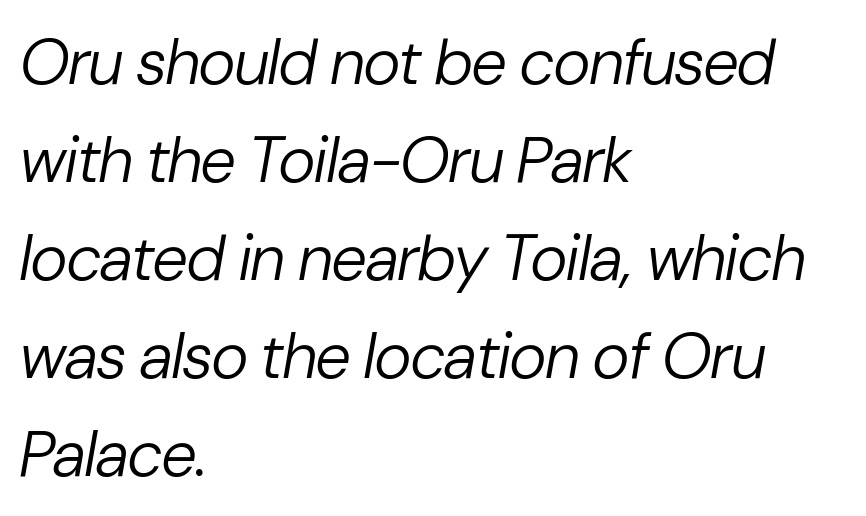
The image shows 64 px regular-weight type, italic (leaning right); set left-aligned, normal line spacing (1.53x), normal letter spacing, not underlined; low stroke contrast and a medium x-height.
